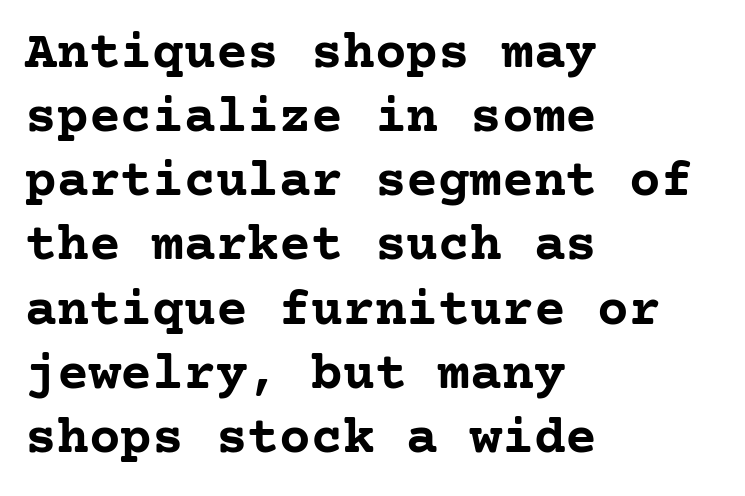
The image shows 53 px semibold serif type, upright; set left-aligned, line spacing 1.21x, normal letter spacing, not underlined; low stroke contrast and a medium x-height.
